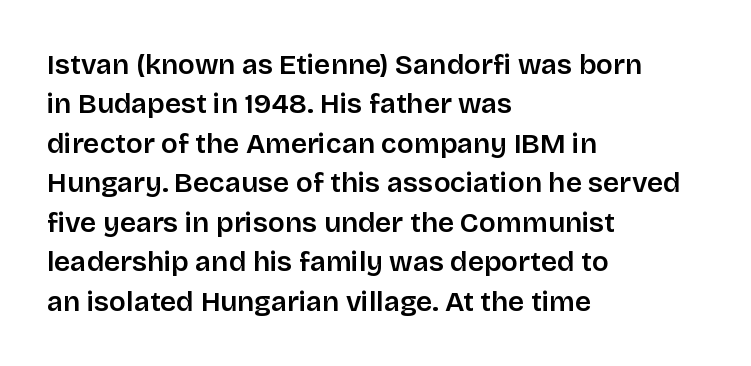
The image shows 28 px sans-serif type, upright; set left-aligned, normal line spacing (1.41x), normal letter spacing, not underlined; low stroke contrast and a large x-height.
